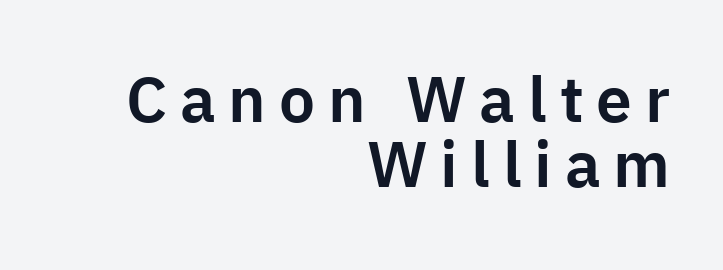
This is sans-serif lettering, the kind often seen on screens and signage. This sample uses expanded letter spacing, leaving extra air between glyphs. The lines are quadded right. Horizontal bands of white between lines are thin slivers. The glyphs are unaccompanied by any horizontal stroke below them. Do the characters align in a grid? No, the font is proportional.
